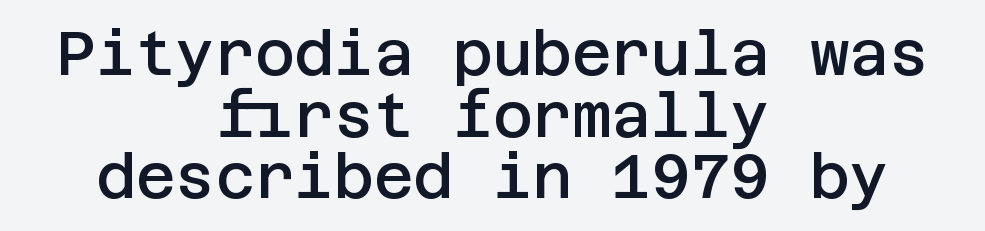
Compared with an ordinary text face, these strokes are moderately heavier — a semibold. This sample is center-justified, so both line endings float freely. The axis of the letterforms is exactly vertical. Observe the absence of serifs on each vertical stroke in this sample.
